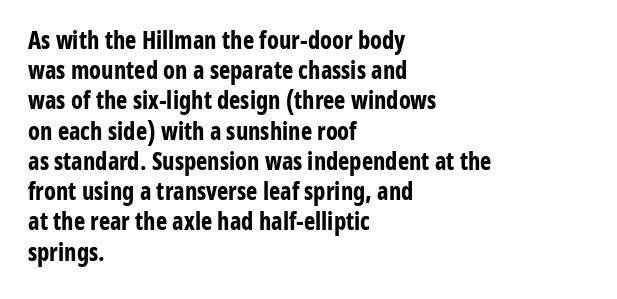
The ragged edge is on the right, which tells us the setting is flush left. The space beneath each line is pristine and unruled. This rendering leaves character spacing at its baseline value. The passage shown stacks its lines at a standard gap. Italic? Not at all — the glyphs are vertical. Emphasis by weight is at full strength: bold.
